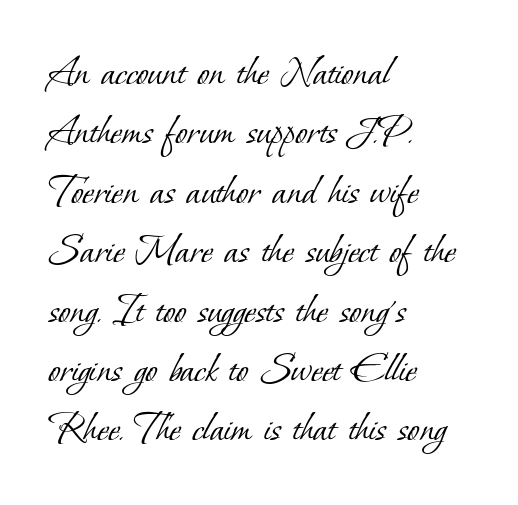
Q: Is the text bold? A: No.
Q: Is the typeface a serif or a sans-serif typeface? A: Serif.
Q: Is the text underlined? A: No.
Q: How is the paragraph aligned? A: Left-aligned.
Q: Is the spacing between letters normal or unusually wide? A: Normal.
Q: Is the spacing between lines tight, normal or loose? A: Normal.
Q: Width (condensed, normal, or wide)? A: Normal.
Q: Stroke contrast? A: Low.
Q: x-height? A: Small.
Q: Monospaced? A: No.
